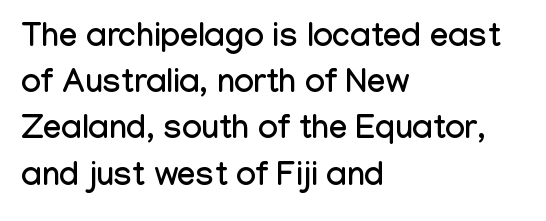
The image shows 33 px condensed sans-serif type, upright; set left-aligned, normal line spacing (1.4x), normal letter spacing, not underlined; low stroke contrast and a medium x-height.
